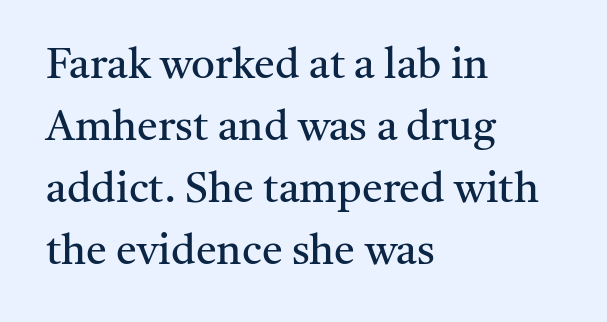
{"serif": "yes", "italic": "no", "bold": "no", "weight": "regular", "width": "normal", "stroke_contrast": "medium", "x_height": "medium", "monospaced": "no", "underline": "no", "align": "left", "line_spacing": "normal", "line_spacing_ratio": 1.48, "letter_spacing": "normal", "letter_spacing_em": 0.0, "glyph_px": 42}
